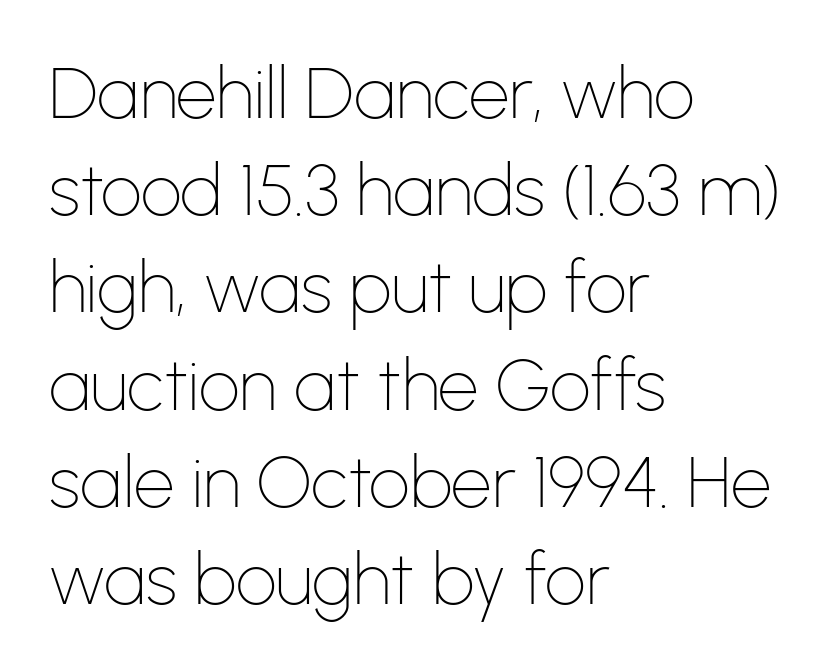
Q: Is the text bold? A: No.
Q: Is the text italic (slanted)? A: No, it is upright.
Q: Is the typeface a serif or a sans-serif typeface? A: Sans-serif.
Q: Is the text underlined? A: No.
Q: How is the paragraph aligned? A: Left-aligned.
Q: Is the spacing between letters normal or unusually wide? A: Normal.
Q: Is the spacing between lines tight, normal or loose? A: Normal.
Q: Width (condensed, normal, or wide)? A: Normal.
Q: Stroke contrast? A: Low.
Q: x-height? A: Medium.
Q: Monospaced? A: No.
